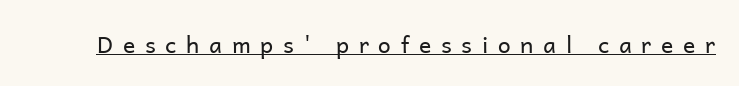
The rendered words wear a rule along their underside. Vertical stems look standard width or narrower in stroke. The gaps between neighbouring characters are conspicuously large. The letters stand straight up with perfectly vertical stems.
